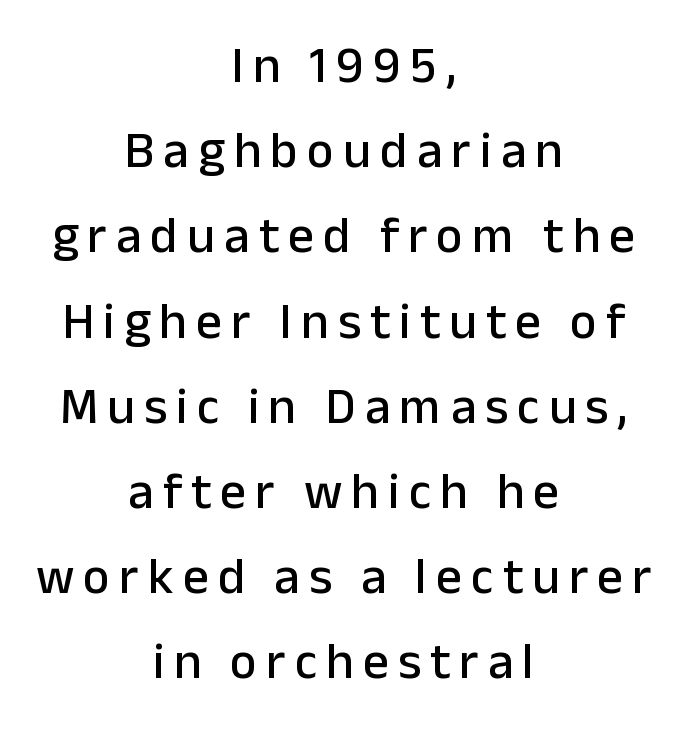
The image shows 51 px sans-serif type, upright; set centered, normal line spacing (1.67x), not underlined; low stroke contrast and a medium x-height.
